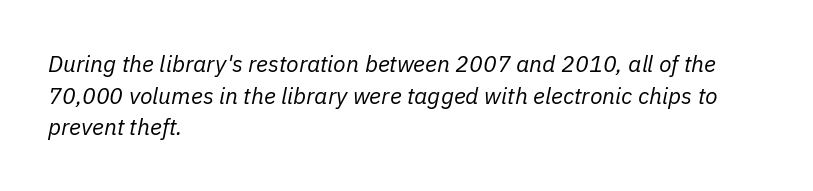
Q: Is the text bold? A: No.
Q: Is the text italic (slanted)? A: Yes, it leans right by about 11 degrees.
Q: Is the text underlined? A: No.
Q: How is the paragraph aligned? A: Left-aligned.
Q: Is the spacing between letters normal or unusually wide? A: Normal.
Q: Is the spacing between lines tight, normal or loose? A: Normal.
